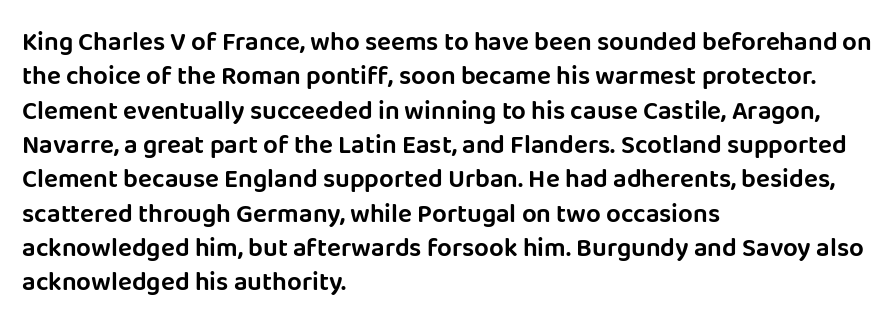
{"italic": "no", "underline": "no", "align": "left", "line_spacing": "normal", "line_spacing_ratio": 1.32, "letter_spacing": "normal", "letter_spacing_em": 0.0, "glyph_px": 26}
